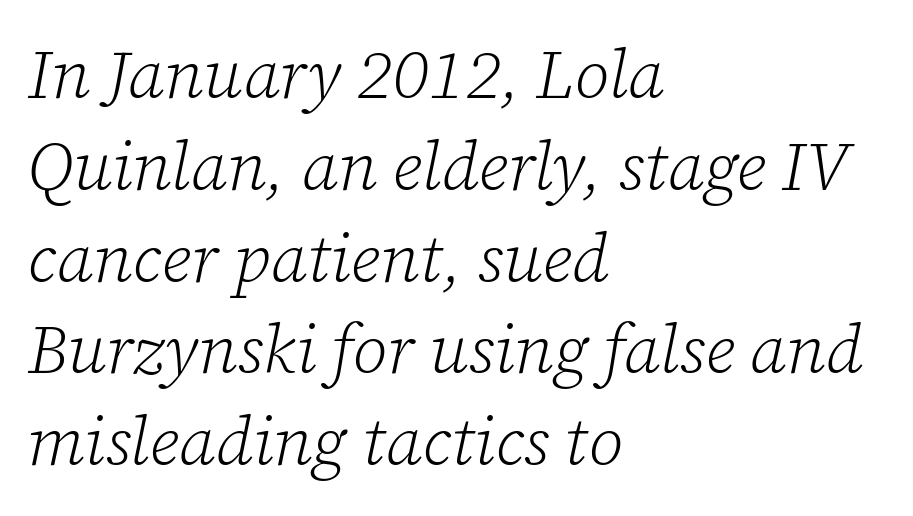
The image shows 68 px light serif type, italic (leaning right); set left-aligned, normal line spacing (1.35x), normal letter spacing, not underlined; low stroke contrast and a medium x-height.
